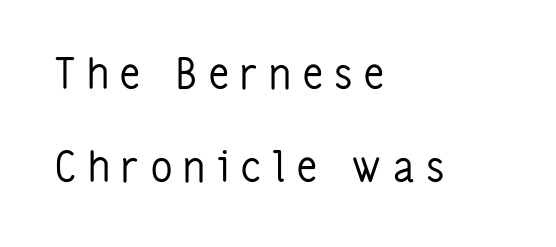
{"serif": "no", "italic": "no", "bold": "no", "weight": "regular", "width": "condensed", "stroke_contrast": "low", "x_height": "medium", "monospaced": "no", "underline": "no", "align": "left", "line_spacing": "loose", "line_spacing_ratio": 2.22, "letter_spacing": "wide", "letter_spacing_em": 0.28, "glyph_px": 42}
